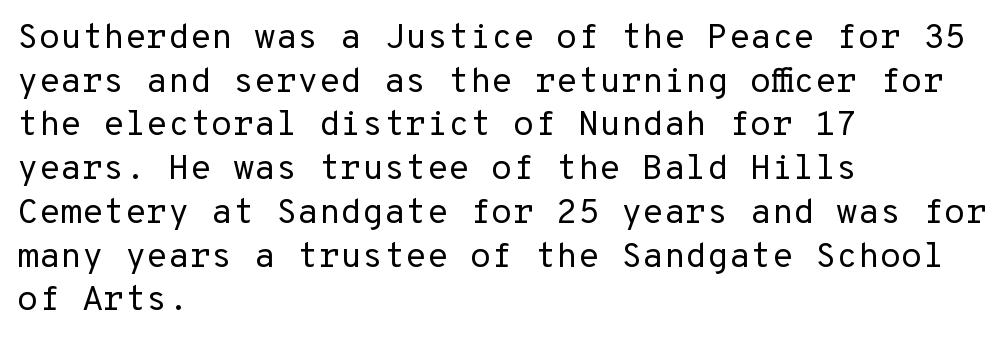
The image shows 35 px regular-weight sans-serif type, upright, monospaced; set left-aligned, normal line spacing (1.25x), normal letter spacing, not underlined; low stroke contrast and a medium x-height.
